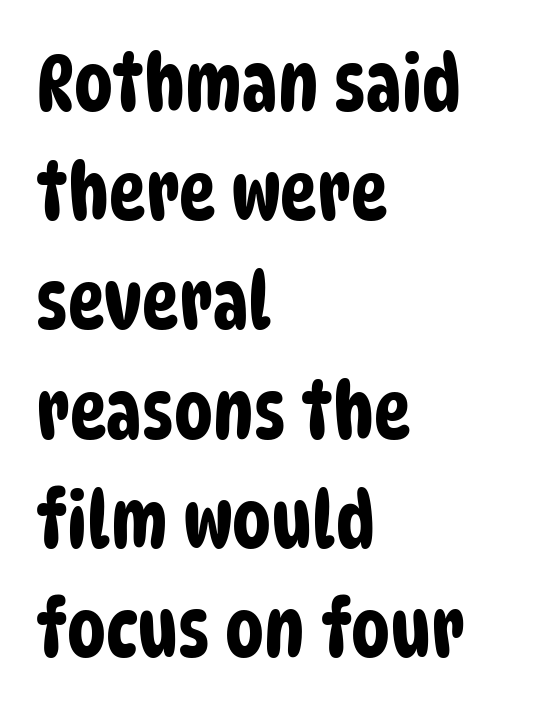
The image shows 78 px condensed sans-serif type; set left-aligned, normal line spacing (1.4x), normal letter spacing, not underlined; low stroke contrast and a large x-height.
